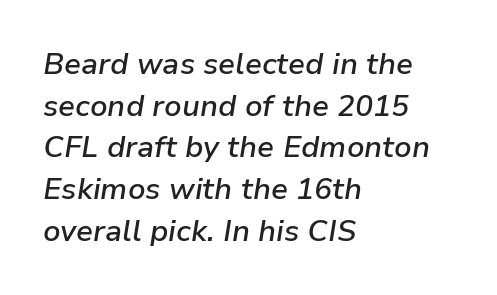
{"italic": "yes", "lean": "right", "slant_degrees": 9, "bold": "semi", "weight": "semibold", "width": "normal", "stroke_contrast": "low", "x_height": "medium", "monospaced": "no", "underline": "no", "align": "left", "line_spacing": "normal", "line_spacing_ratio": 1.39, "letter_spacing": "normal", "letter_spacing_em": 0.0, "glyph_px": 30}
